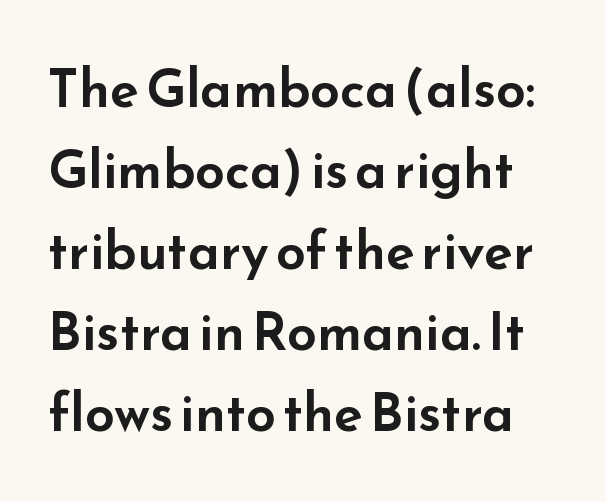
{"serif": "no", "italic": "no", "width": "wide", "stroke_contrast": "low", "x_height": "small", "monospaced": "no", "underline": "no", "line_spacing": "normal", "line_spacing_ratio": 1.53, "letter_spacing": "normal", "letter_spacing_em": 0.0, "glyph_px": 53}
